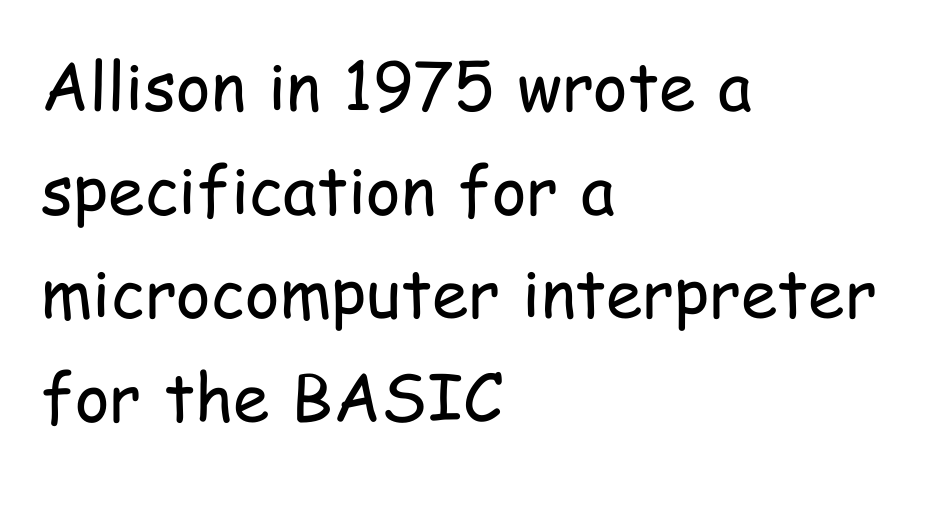
{"serif": "no", "italic": "no", "bold": "no", "weight": "regular", "width": "condensed", "stroke_contrast": "low", "x_height": "medium", "monospaced": "no", "underline": "no", "align": "left", "line_spacing": "normal", "line_spacing_ratio": 1.57, "letter_spacing": "normal", "letter_spacing_em": 0.0, "glyph_px": 66}
